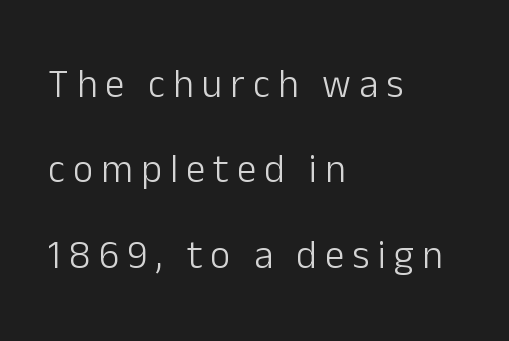
The image shows 39 px light sans-serif type, upright; set left-aligned, loose line spacing (2.19x), unusually wide letter spacing (+0.21 em), not underlined; low stroke contrast and a medium x-height.
